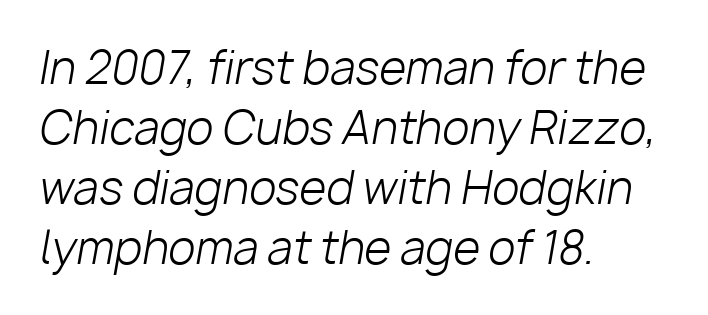
The image shows 44 px light type, italic (leaning right); set left-aligned, normal line spacing (1.36x), normal letter spacing, not underlined; low stroke contrast and a medium x-height.
